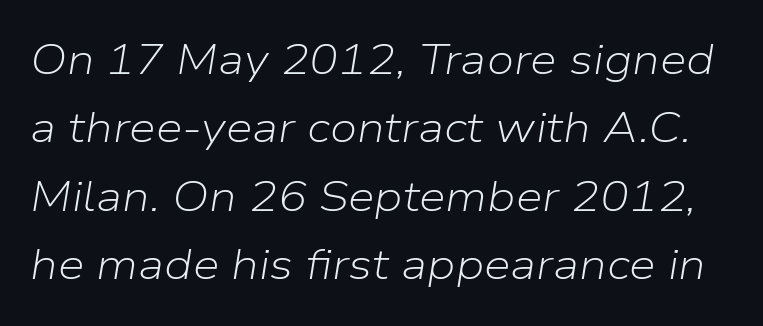
Stroke thickness stays within the range of a standard reading face or lighter. The designer left line spacing at the default. Anything drawn beneath the words? Only blank space. Italic: yes, the glyphs are oblique.
